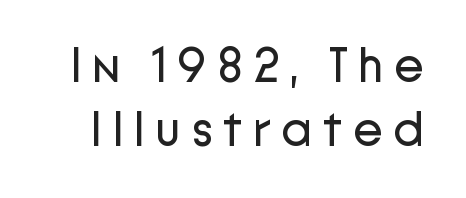
Q: Is the text bold? A: No.
Q: Is the text italic (slanted)? A: No, it is upright.
Q: Is the typeface a serif or a sans-serif typeface? A: Sans-serif.
Q: Is the text underlined? A: No.
Q: Is the spacing between letters normal or unusually wide? A: Unusually wide.
Q: Is the spacing between lines tight, normal or loose? A: Normal.
Q: Width (condensed, normal, or wide)? A: Normal.
Q: Stroke contrast? A: Low.
Q: x-height? A: Medium.
Q: Monospaced? A: No.
